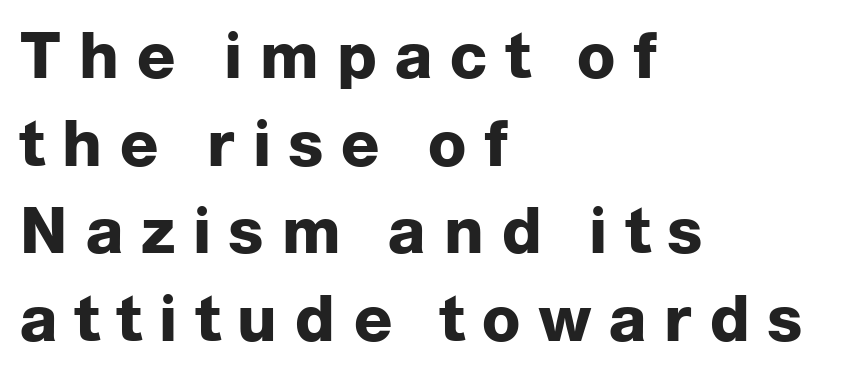
The image shows 63 px heavy sans-serif type, upright; set left-aligned, normal line spacing (1.39x), unusually wide letter spacing (+0.29 em), not underlined; low stroke contrast and a medium x-height.
